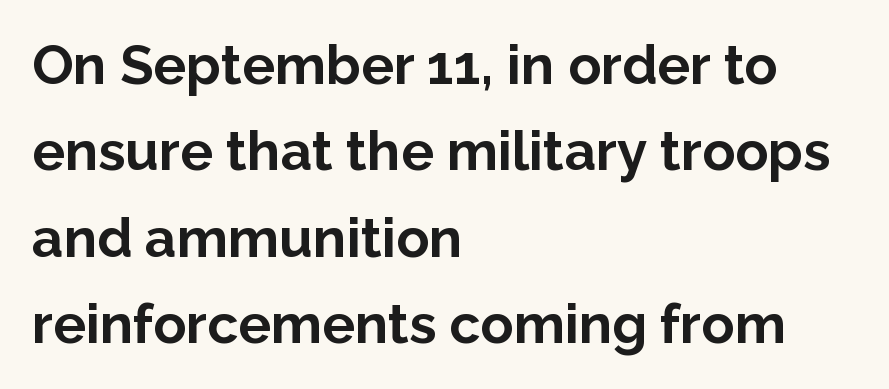
{"serif": "no", "italic": "no", "bold": "yes", "weight": "bold", "width": "normal", "stroke_contrast": "low", "x_height": "medium", "monospaced": "no", "underline": "no", "align": "left", "line_spacing": "normal", "line_spacing_ratio": 1.57, "letter_spacing": "normal", "letter_spacing_em": 0.0, "glyph_px": 55}
